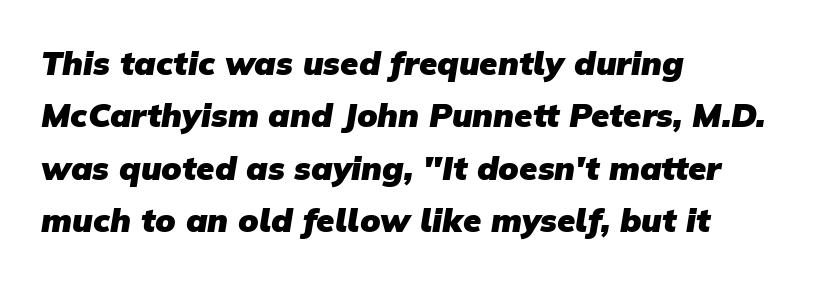
{"serif": "no", "bold": "yes", "weight": "heavy", "width": "normal", "stroke_contrast": "low", "x_height": "medium", "monospaced": "no", "underline": "no", "align": "left", "line_spacing": "normal", "line_spacing_ratio": 1.59, "letter_spacing": "normal", "letter_spacing_em": 0.0, "glyph_px": 33}
